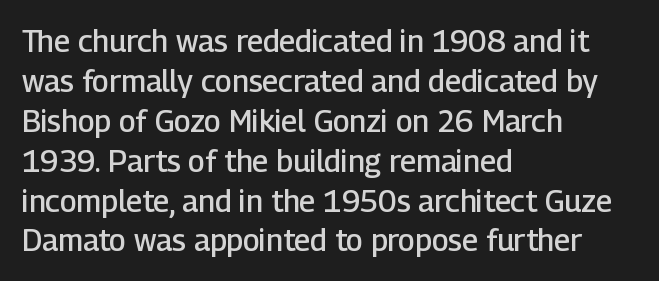
Q: Is the text bold? A: Semi-bold.
Q: Is the text italic (slanted)? A: No, it is upright.
Q: Is the typeface a serif or a sans-serif typeface? A: Sans-serif.
Q: Is the text underlined? A: No.
Q: How is the paragraph aligned? A: Left-aligned.
Q: Is the spacing between letters normal or unusually wide? A: Normal.
Q: Is the spacing between lines tight, normal or loose? A: Normal.
Q: Width (condensed, normal, or wide)? A: Normal.
Q: Stroke contrast? A: Low.
Q: x-height? A: Medium.
Q: Monospaced? A: No.
